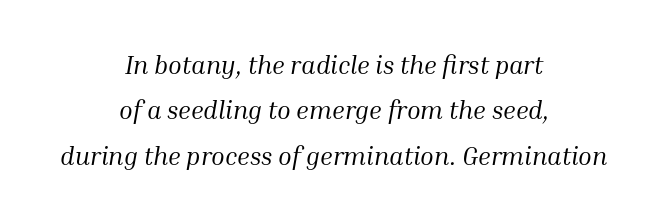
{"italic": "yes", "lean": "right", "slant_degrees": 10, "bold": "no", "underline": "no", "align": "center", "line_spacing_ratio": 1.82, "letter_spacing": "normal", "letter_spacing_em": 0.0, "glyph_px": 25}
